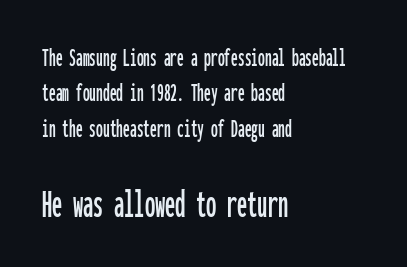
The image shows 41 px condensed sans-serif type, upright, monospaced; set left-aligned, normal line spacing (1.31x), normal letter spacing, not underlined; the second (bottom) block is 1.52x larger; low stroke contrast and a medium x-height.
